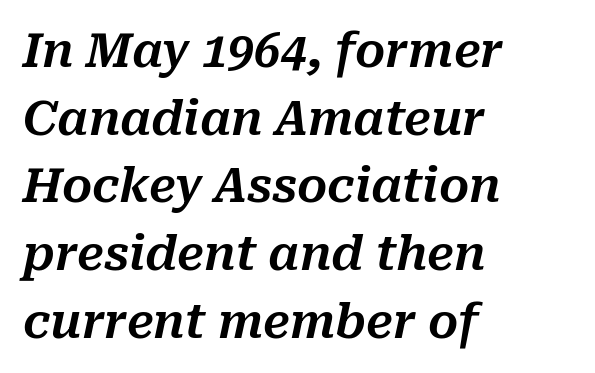
The setting favours the left margin, as ordinary paragraphs usually do. The letters advance in unequal steps, a hallmark of proportional type. Nobody touched the tracking dial on this one. This sample keeps an unexceptional amount of space between lines. Type without underlining. Tall strokes in this sample are angled rather than plumb.
